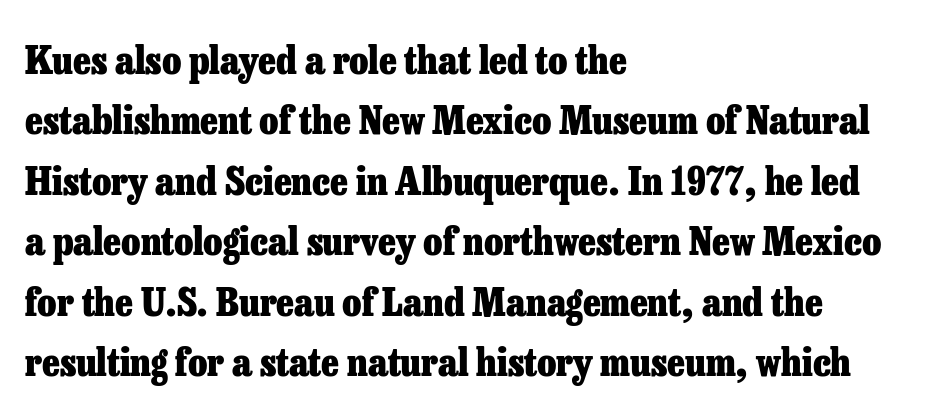
A roman cut, with each character standing at attention. Spacing verdict: proportional, widths tailored to each character. Strong, thick strokes mark this as bold type. Type style note: has serifs.
